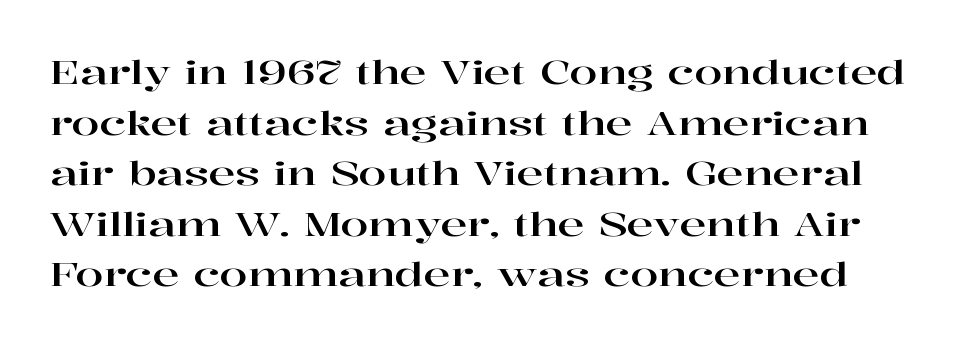
Q: Is the text italic (slanted)? A: No, it is upright.
Q: Is the typeface a serif or a sans-serif typeface? A: Serif.
Q: Is the text underlined? A: No.
Q: Is the spacing between letters normal or unusually wide? A: Normal.
Q: Is the spacing between lines tight, normal or loose? A: Normal.
Q: Width (condensed, normal, or wide)? A: Wide.
Q: Stroke contrast? A: High.
Q: x-height? A: Medium.
Q: Monospaced? A: No.
